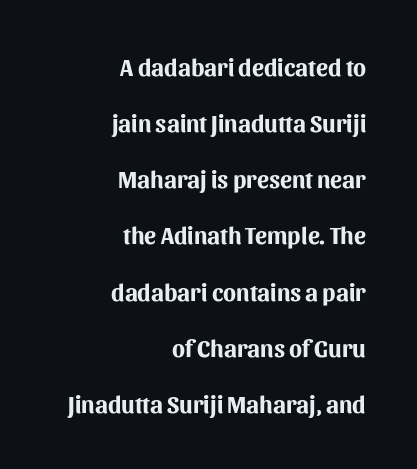
The letters stand upright; this is a roman face. Leftover space on each line is placed entirely before the opening word. No word sits above an underline. The block of text is sparse from top to bottom, with ample space between rows. Here the glyphs are tracked normally, forming tight word shapes. Does the weight exceed regular? Yes, all the way to bold.
